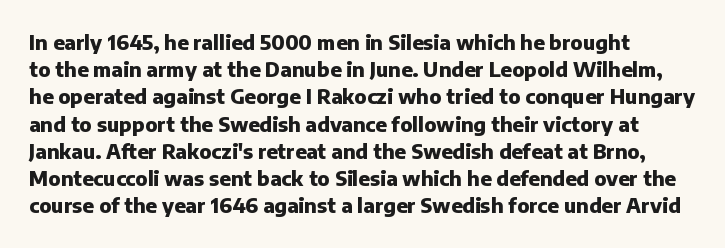
Q: Is the text bold? A: Yes.
Q: Is the text italic (slanted)? A: No, it is upright.
Q: Is the text underlined? A: No.
Q: How is the paragraph aligned? A: Left-aligned.
Q: Is the spacing between letters normal or unusually wide? A: Normal.
Q: Is the spacing between lines tight, normal or loose? A: Normal.
